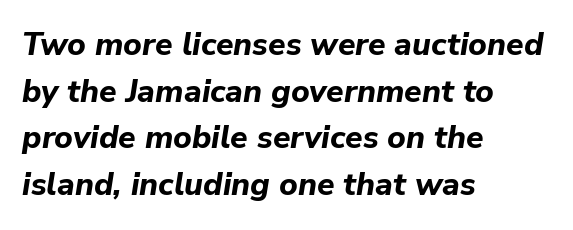
{"italic": "yes", "lean": "right", "slant_degrees": 9, "bold": "yes", "weight": "bold", "width": "normal", "stroke_contrast": "low", "x_height": "medium", "monospaced": "no", "underline": "no", "align": "left", "line_spacing": "normal", "line_spacing_ratio": 1.46, "letter_spacing": "normal", "letter_spacing_em": 0.0, "glyph_px": 32}
